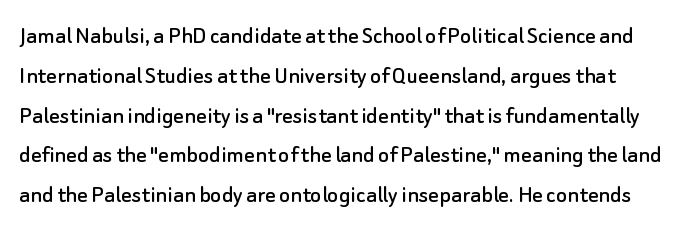
Q: Is the text italic (slanted)? A: No, it is upright.
Q: Is the text underlined? A: No.
Q: Is the spacing between letters normal or unusually wide? A: Normal.
Q: Is the spacing between lines tight, normal or loose? A: Normal.
